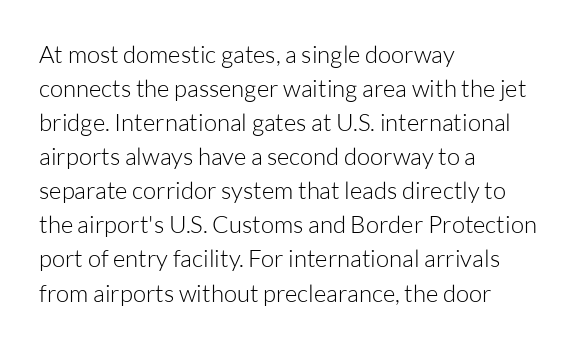
The image shows 24 px text type, upright; set left-aligned, normal line spacing (1.42x), normal letter spacing, not underlined.
